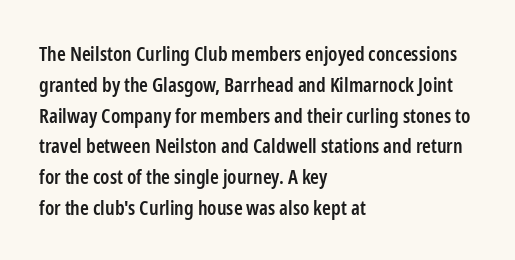
The image shows 20 px text type, upright; set left-aligned, normal line spacing (1.54x), normal letter spacing, not underlined.
